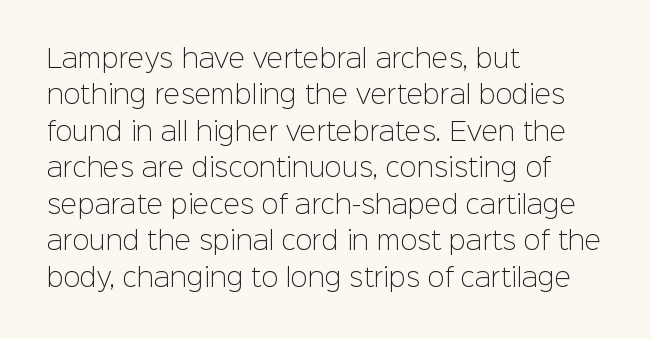
{"italic": "no", "bold": "no", "underline": "no", "align": "left", "line_spacing": "normal", "line_spacing_ratio": 1.46, "letter_spacing": "normal", "letter_spacing_em": 0.0, "glyph_px": 25}
